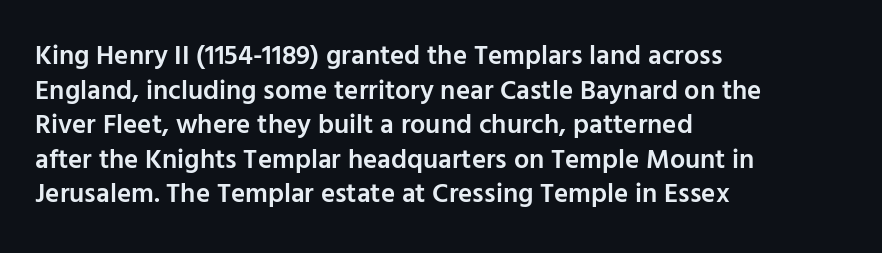
{"italic": "no", "bold": "semi", "underline": "no", "align": "left", "line_spacing": "normal", "line_spacing_ratio": 1.28, "letter_spacing": "normal", "letter_spacing_em": 0.0, "glyph_px": 27}
